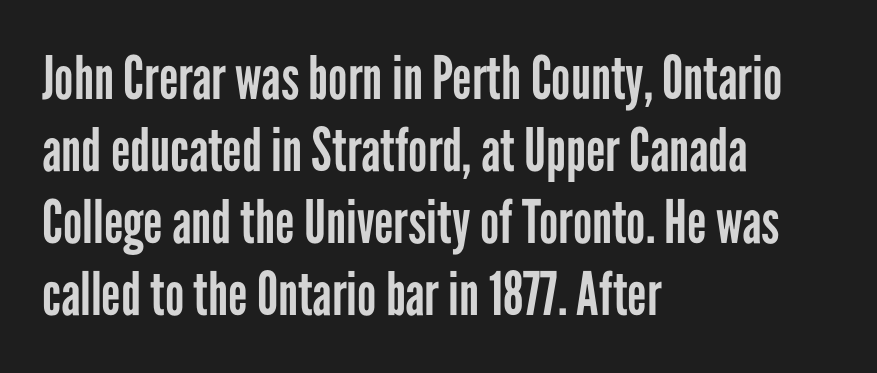
Q: Is the text bold? A: No.
Q: Is the text italic (slanted)? A: No, it is upright.
Q: Is the typeface a serif or a sans-serif typeface? A: Sans-serif.
Q: Is the text underlined? A: No.
Q: How is the paragraph aligned? A: Left-aligned.
Q: Is the spacing between letters normal or unusually wide? A: Normal.
Q: Width (condensed, normal, or wide)? A: Condensed.
Q: Stroke contrast? A: Low.
Q: x-height? A: Medium.
Q: Monospaced? A: No.
